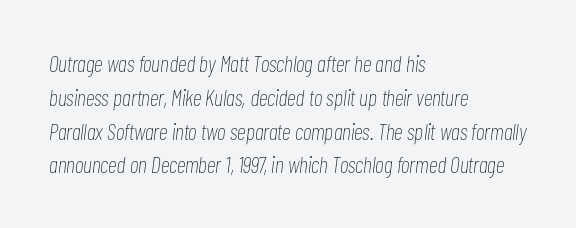
{"italic": "yes", "lean": "right", "slant_degrees": 7, "bold": "no", "underline": "no", "align": "left", "line_spacing": "normal", "line_spacing_ratio": 1.47, "letter_spacing": "normal", "letter_spacing_em": 0.0, "glyph_px": 23}
